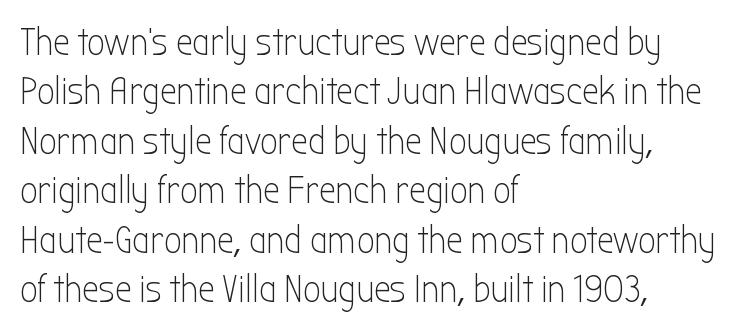
Q: Is the text bold? A: No.
Q: Is the text italic (slanted)? A: No, it is upright.
Q: Is the typeface a serif or a sans-serif typeface? A: Sans-serif.
Q: Is the text underlined? A: No.
Q: How is the paragraph aligned? A: Left-aligned.
Q: Is the spacing between letters normal or unusually wide? A: Normal.
Q: Is the spacing between lines tight, normal or loose? A: Normal.
Q: Width (condensed, normal, or wide)? A: Condensed.
Q: Stroke contrast? A: Low.
Q: x-height? A: Medium.
Q: Monospaced? A: No.
